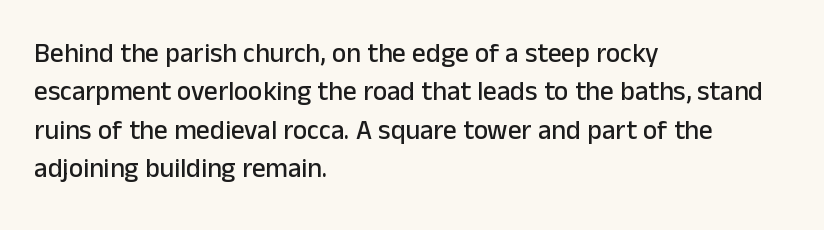
The image shows 27 px text type, upright; set left-aligned, normal line spacing (1.42x), normal letter spacing, not underlined.
